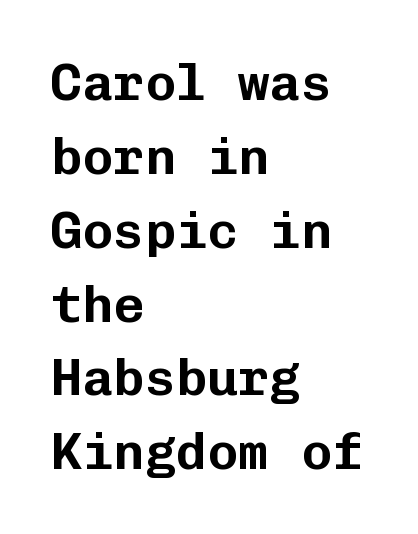
Q: Is the text italic (slanted)? A: No, it is upright.
Q: Is the typeface a serif or a sans-serif typeface? A: Sans-serif.
Q: Is the text underlined? A: No.
Q: How is the paragraph aligned? A: Left-aligned.
Q: Is the spacing between letters normal or unusually wide? A: Normal.
Q: Is the spacing between lines tight, normal or loose? A: Normal.
Q: Width (condensed, normal, or wide)? A: Normal.
Q: Stroke contrast? A: Low.
Q: x-height? A: Medium.
Q: Monospaced? A: Yes.
